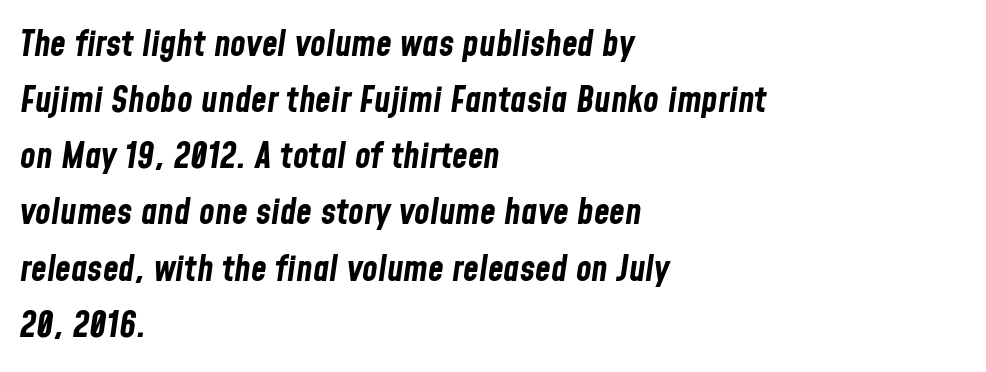
The image shows 36 px bold, condensed type, italic (leaning right); set left-aligned, normal line spacing (1.56x), normal letter spacing, not underlined; low stroke contrast and a medium x-height.
